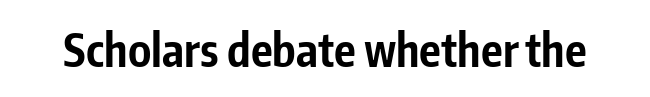
Q: Is the text bold? A: Yes.
Q: Is the text italic (slanted)? A: No, it is upright.
Q: Is the typeface a serif or a sans-serif typeface? A: Sans-serif.
Q: Is the text underlined? A: No.
Q: Is the spacing between letters normal or unusually wide? A: Normal.
Q: Width (condensed, normal, or wide)? A: Condensed.
Q: Stroke contrast? A: Low.
Q: x-height? A: Medium.
Q: Monospaced? A: No.
